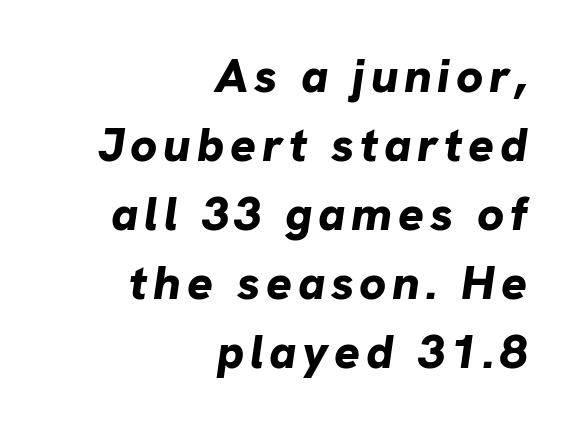
Q: Is the text bold? A: Yes.
Q: Is the text italic (slanted)? A: Yes, it leans right by about 8 degrees.
Q: Is the text underlined? A: No.
Q: How is the paragraph aligned? A: Right-aligned.
Q: Is the spacing between lines tight, normal or loose? A: Normal.
Q: Width (condensed, normal, or wide)? A: Normal.
Q: Stroke contrast? A: Low.
Q: x-height? A: Medium.
Q: Monospaced? A: No.
